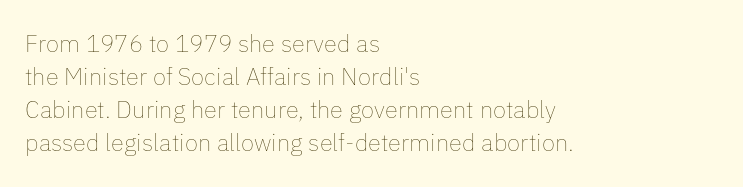
Horizontally, the lines are justified to the leading edge only. A roman cut, with each character standing at attention. The lines sit at an ordinary, default distance from one another. The font sits on the lighter half of the weight spectrum, regular included. Just letters on the line, the space beneath them empty. Standard letterfit; no display-style spreading of the glyphs.
